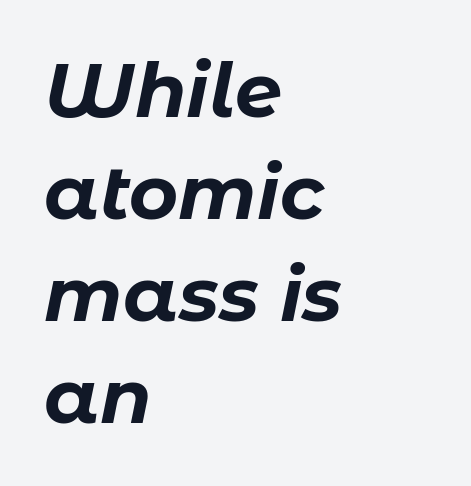
The image shows 75 px bold type, italic (leaning right); set left-aligned, normal line spacing (1.36x), normal letter spacing, not underlined; low stroke contrast and a medium x-height.
